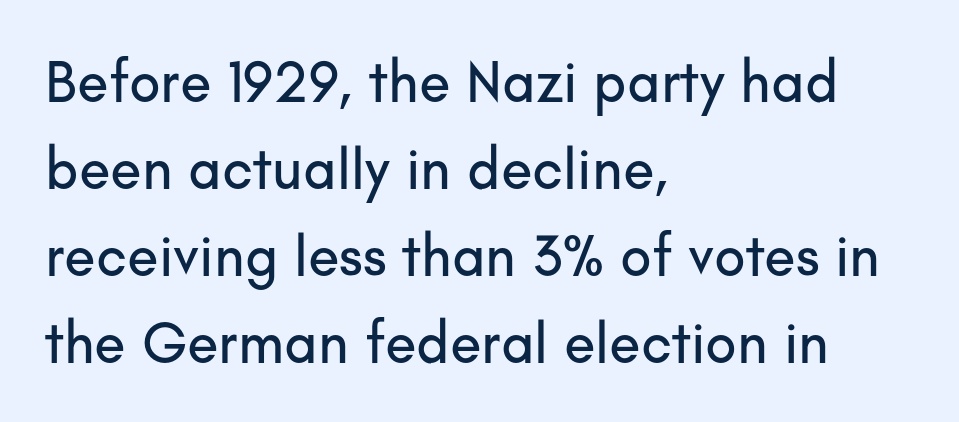
No feet cap the strokes, marking this as sans-serif type. This is roman type, the default non-slanted kind. Note the varied advance widths — an 'i' is clearly narrower than an 'm'. Default kerning and tracking; the words read as compact shapes. Lines of text with bare space underneath.
